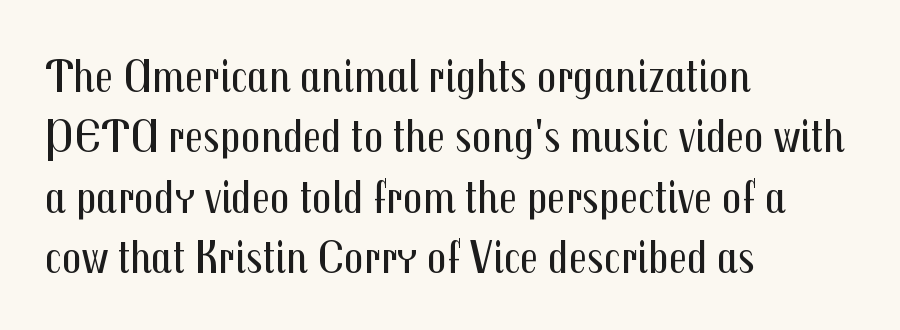
{"serif": "no", "italic": "no", "bold": "no", "weight": "regular", "width": "condensed", "stroke_contrast": "medium", "x_height": "medium", "monospaced": "no", "underline": "no", "align": "left", "line_spacing": "normal", "line_spacing_ratio": 1.26, "letter_spacing": "normal", "letter_spacing_em": 0.0, "glyph_px": 48}
